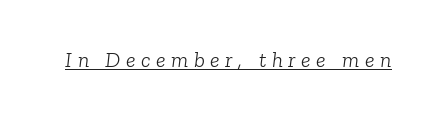
Caption: lettering with a line underneath. The weight tops out at a normal text grade. Designer's note — italics engaged. Glyph-to-glyph distance is far greater than everyday printed text.
